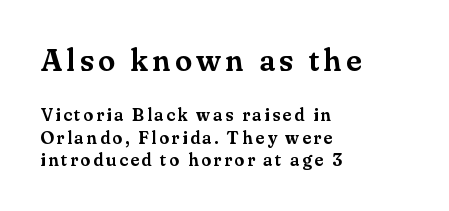
{"serif": "yes", "italic": "no", "width": "normal", "stroke_contrast": "medium", "x_height": "small", "monospaced": "no", "underline": "no", "align": "left", "line_spacing_ratio": 1.24, "larger_block": "first", "size_ratio": 1.72, "glyph_px": 31}
